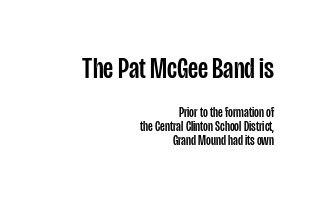
{"serif": "no", "italic": "no", "width": "condensed", "stroke_contrast": "low", "x_height": "large", "monospaced": "no", "underline": "no", "align": "right", "line_spacing": "tight", "line_spacing_ratio": 0.98, "letter_spacing": "normal", "letter_spacing_em": 0.0, "larger_block": "first", "size_ratio": 2.14, "glyph_px": 30}
